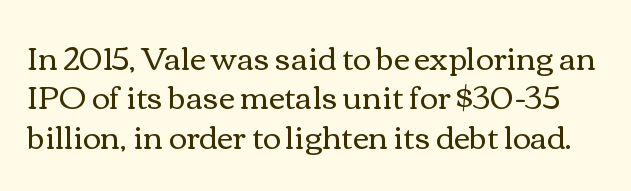
The image shows 31 px regular-weight, wide type, upright; set normal line spacing (1.27x), normal letter spacing, not underlined; medium stroke contrast and a medium x-height.
